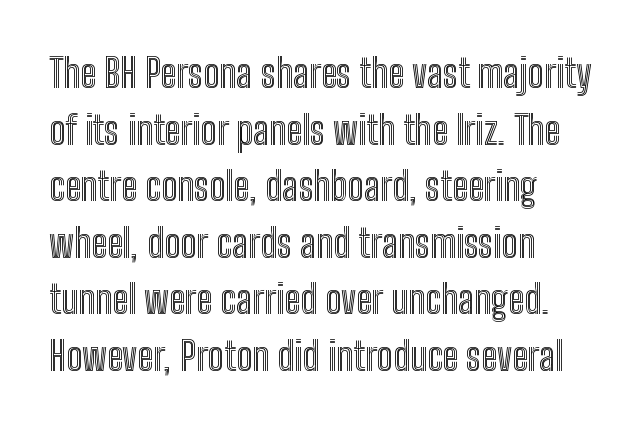
Q: Is the text italic (slanted)? A: No, it is upright.
Q: Is the text underlined? A: No.
Q: How is the paragraph aligned? A: Left-aligned.
Q: Is the spacing between letters normal or unusually wide? A: Normal.
Q: Is the spacing between lines tight, normal or loose? A: Normal.
Q: Width (condensed, normal, or wide)? A: Condensed.
Q: x-height? A: Medium.
Q: Monospaced? A: No.
